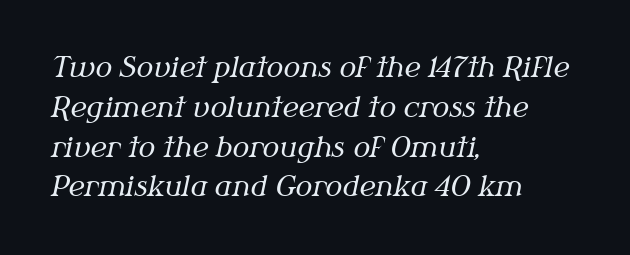
The image shows 28 px regular-weight serif type, italic (leaning right); set left-aligned, normal line spacing (1.42x), normal letter spacing, not underlined; medium stroke contrast and a medium x-height.
